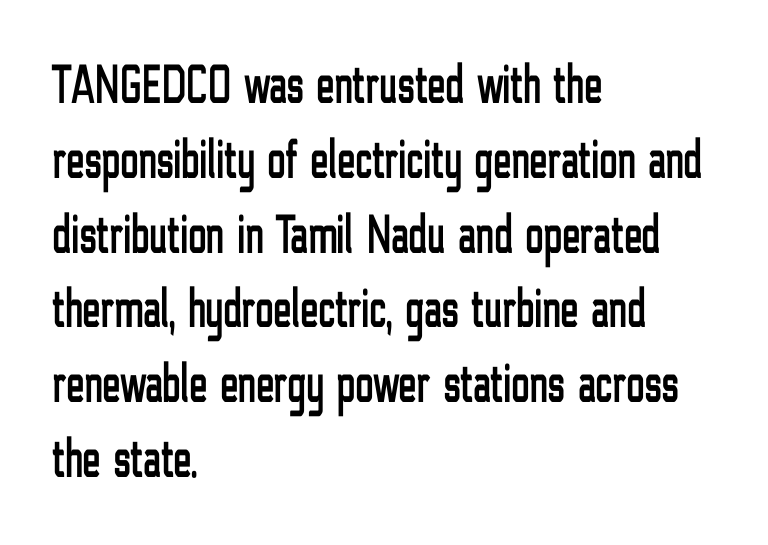
The image shows 55 px condensed sans-serif type, upright; set left-aligned, normal line spacing (1.36x), normal letter spacing, not underlined; low stroke contrast and a medium x-height.
